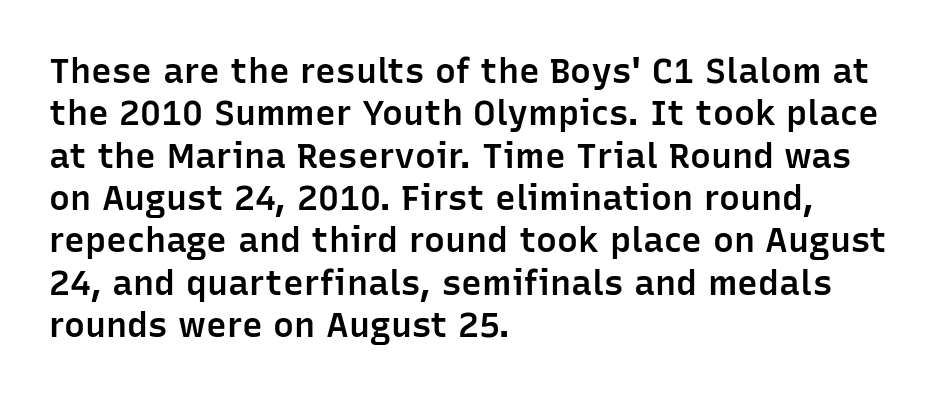
{"serif": "no", "italic": "no", "bold": "semi", "weight": "semibold", "width": "normal", "stroke_contrast": "low", "x_height": "medium", "monospaced": "no", "underline": "no", "align": "left", "line_spacing_ratio": 1.21, "letter_spacing": "normal", "letter_spacing_em": 0.0, "glyph_px": 35}
